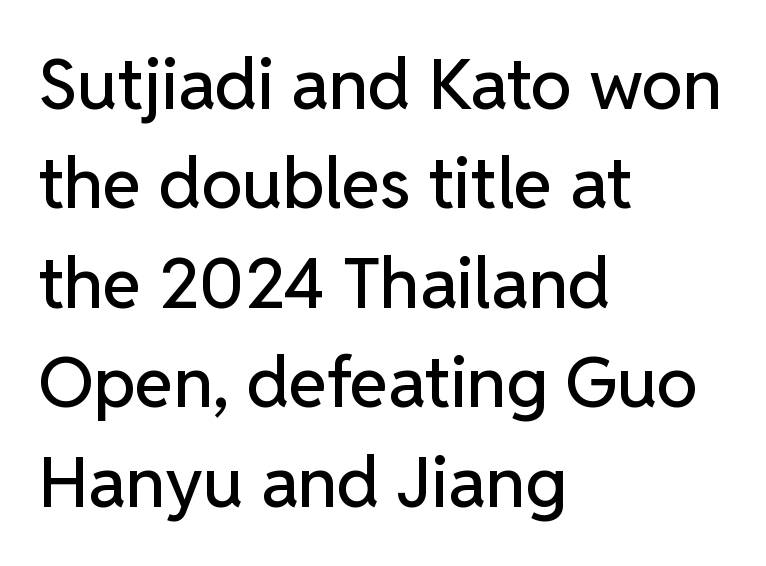
Ordinary non-slanted type is in use. One-word summary of the alignment: left. Vertically, the passage feels balanced, rows spaced as you'd expect. This sample has the flowing, uneven cadence of proportional lettering. These lines are composed in type without serifs. Clear beneath every line of the passage.
